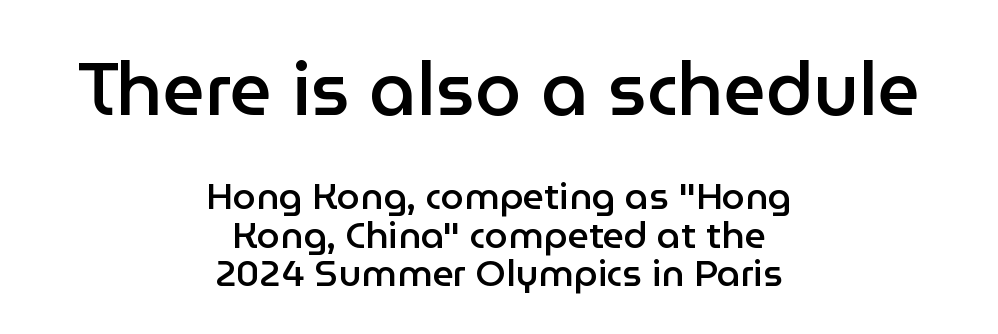
The image shows 74 px semibold sans-serif type, upright; set centered, tight line spacing (1.04x), normal letter spacing, not underlined; the first (top) block is 2.0x larger; low stroke contrast and a medium x-height.
